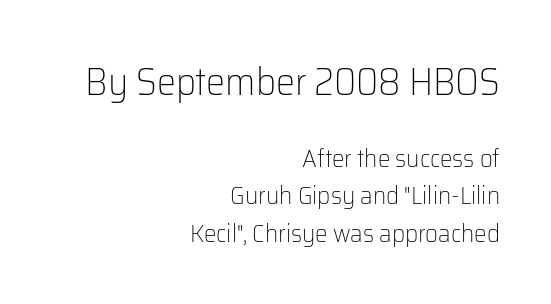
Q: Is the text bold? A: No.
Q: Is the text italic (slanted)? A: No, it is upright.
Q: Is the typeface a serif or a sans-serif typeface? A: Sans-serif.
Q: Is the text underlined? A: No.
Q: How is the paragraph aligned? A: Right-aligned.
Q: Is the spacing between letters normal or unusually wide? A: Normal.
Q: Is the spacing between lines tight, normal or loose? A: Normal.
Q: Which block of text is set in a larger size, the first (top) or the second (bottom)? A: The first (top) one.
Q: Width (condensed, normal, or wide)? A: Normal.
Q: Stroke contrast? A: Low.
Q: x-height? A: Medium.
Q: Monospaced? A: No.
